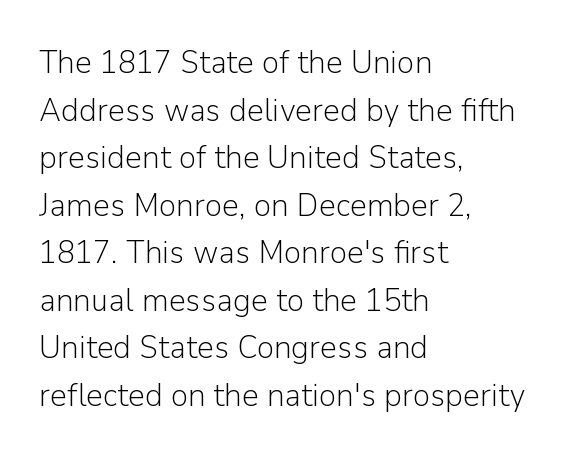
Q: Is the text bold? A: No.
Q: Is the text italic (slanted)? A: No, it is upright.
Q: Is the typeface a serif or a sans-serif typeface? A: Sans-serif.
Q: Is the text underlined? A: No.
Q: How is the paragraph aligned? A: Left-aligned.
Q: Is the spacing between letters normal or unusually wide? A: Normal.
Q: Is the spacing between lines tight, normal or loose? A: Normal.
Q: Width (condensed, normal, or wide)? A: Normal.
Q: Stroke contrast? A: Low.
Q: x-height? A: Medium.
Q: Monospaced? A: No.
